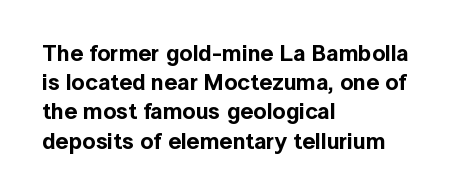
{"italic": "no", "underline": "no", "align": "left", "line_spacing": "normal", "line_spacing_ratio": 1.27, "letter_spacing": "normal", "letter_spacing_em": 0.0, "glyph_px": 23}
